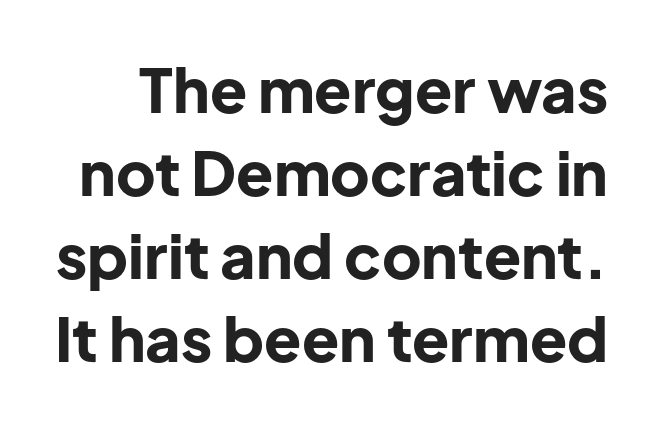
The image shows 61 px bold sans-serif type, upright; set normal line spacing (1.36x), normal letter spacing, not underlined; low stroke contrast and a medium x-height.
